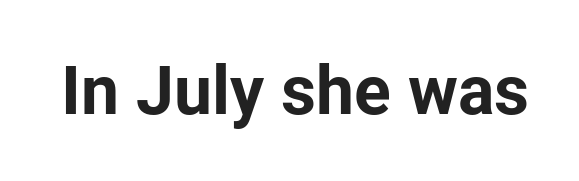
The image shows 68 px bold sans-serif type, upright; set normal letter spacing, not underlined; low stroke contrast and a medium x-height.
